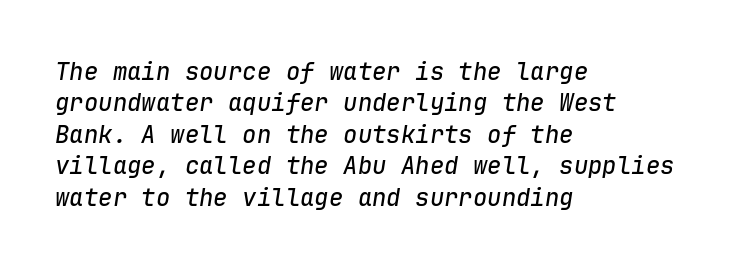
Q: Is the text italic (slanted)? A: Yes, it leans right by about 9 degrees.
Q: Is the text underlined? A: No.
Q: How is the paragraph aligned? A: Left-aligned.
Q: Is the spacing between letters normal or unusually wide? A: Normal.
Q: Is the spacing between lines tight, normal or loose? A: Normal.
